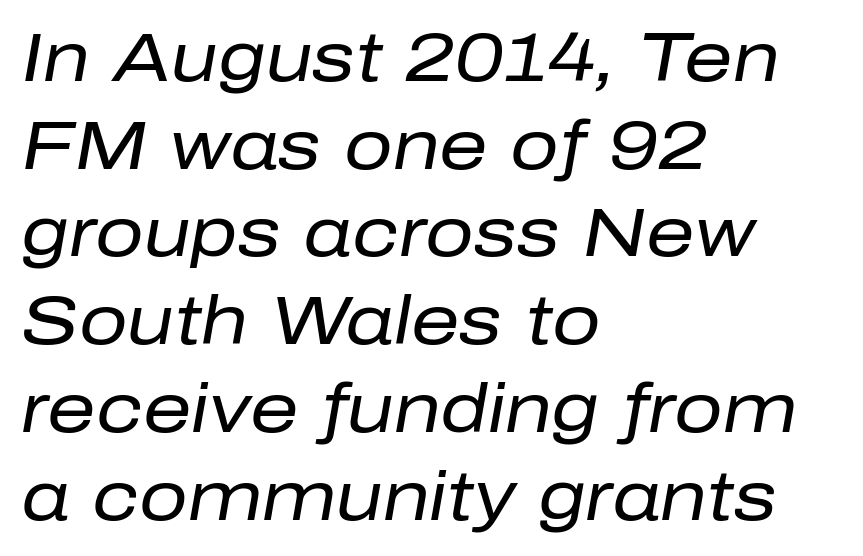
Q: Is the text bold? A: No.
Q: Is the text italic (slanted)? A: Yes, it leans right by about 10 degrees.
Q: Is the text underlined? A: No.
Q: How is the paragraph aligned? A: Left-aligned.
Q: Is the spacing between letters normal or unusually wide? A: Normal.
Q: Is the spacing between lines tight, normal or loose? A: Normal.
Q: Width (condensed, normal, or wide)? A: Normal.
Q: Stroke contrast? A: Low.
Q: x-height? A: Medium.
Q: Monospaced? A: No.
